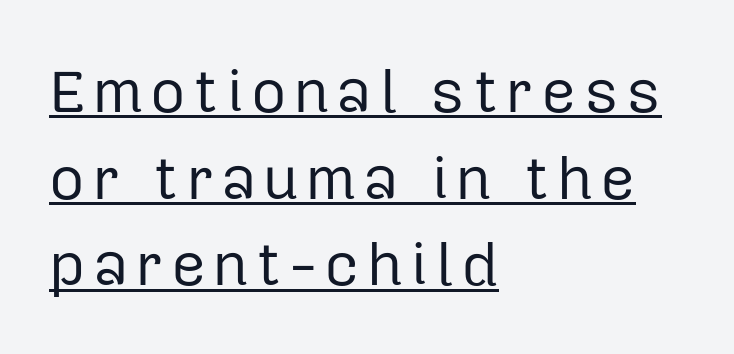
The image shows 61 px regular-weight sans-serif type, upright; set left-aligned, normal line spacing (1.42x), underlined; low stroke contrast and a medium x-height.
